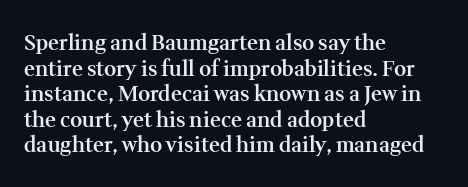
The image shows 21 px text type, upright; set left-aligned, line spacing 1.22x, normal letter spacing, not underlined.
